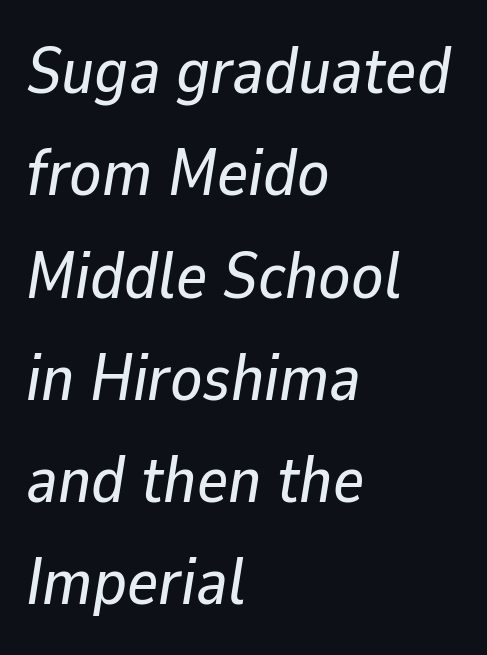
It's the slanting kind of type. The rendering keeps characters at their native spacing. Here the designer chose a conventional face with non-uniform glyph widths. Vertically, the passage feels balanced, rows spaced as you'd expect. The area under the type is left untouched.
